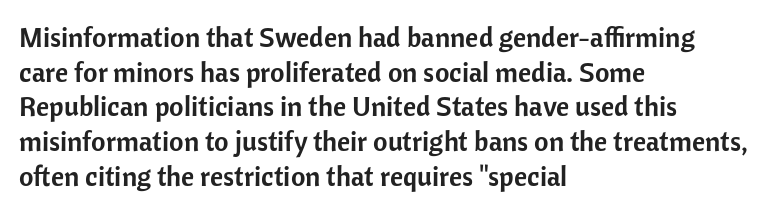
{"serif": "no", "italic": "no", "width": "normal", "stroke_contrast": "low", "x_height": "medium", "monospaced": "no", "underline": "no", "align": "left", "line_spacing_ratio": 1.24, "letter_spacing": "normal", "letter_spacing_em": 0.0, "glyph_px": 28}
